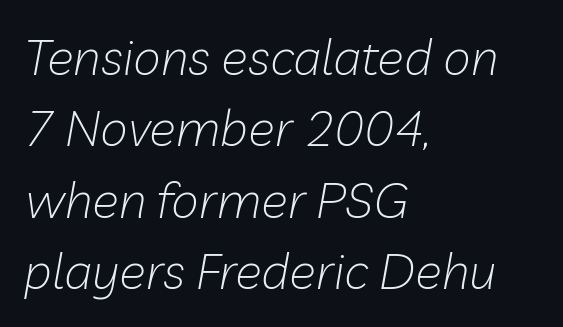
{"italic": "yes", "lean": "right", "slant_degrees": 10, "bold": "no", "weight": "light", "width": "normal", "stroke_contrast": "low", "x_height": "medium", "monospaced": "no", "underline": "no", "align": "left", "line_spacing": "normal", "line_spacing_ratio": 1.43, "letter_spacing": "normal", "letter_spacing_em": 0.0, "glyph_px": 50}
